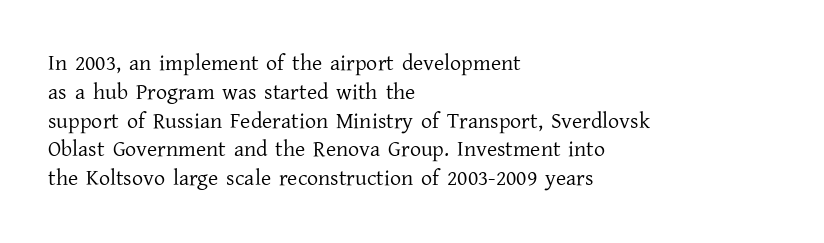
The image shows 22 px text type, upright; set left-aligned, normal line spacing (1.31x), normal letter spacing, not underlined.
